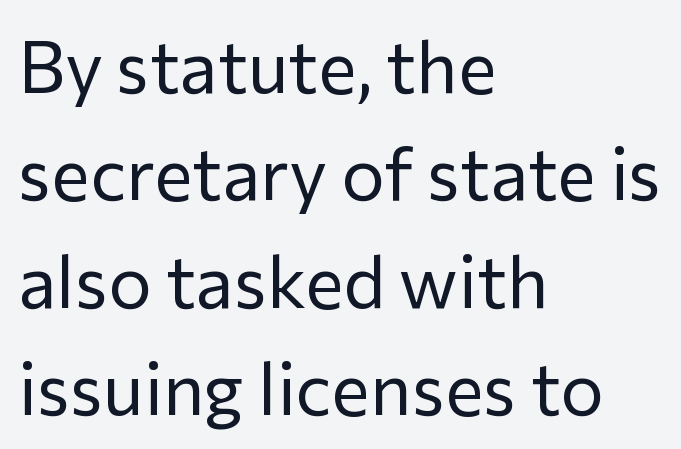
{"serif": "no", "italic": "no", "bold": "no", "weight": "regular", "width": "normal", "stroke_contrast": "low", "x_height": "medium", "monospaced": "no", "underline": "no", "align": "left", "line_spacing": "normal", "line_spacing_ratio": 1.47, "letter_spacing": "normal", "letter_spacing_em": 0.0, "glyph_px": 73}
